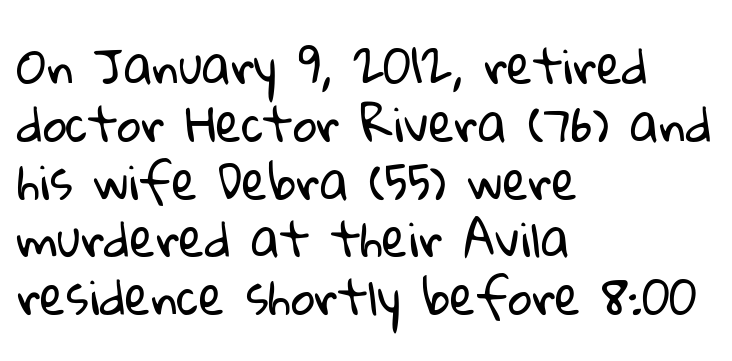
Anything drawn beneath the words? Only blank space. Reading down the block, your eye returns to a fixed left position each line. Think standard paragraph weight, or any step lighter than that. To sum up the face: it is a sans, with no serifs.
